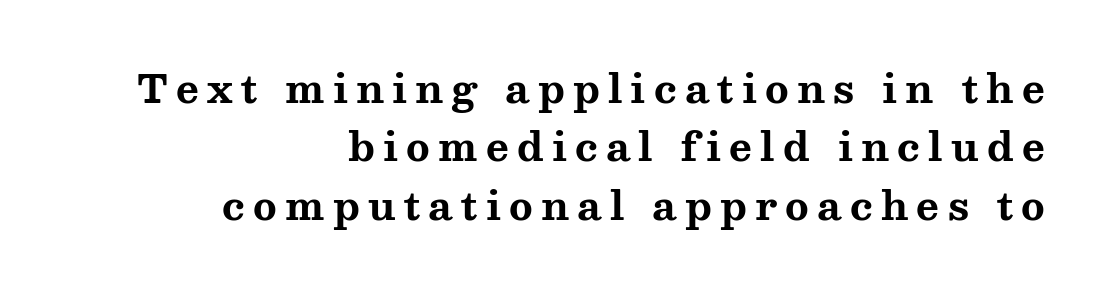
If you drew a line through each stem, it would be perfectly vertical. Font category for this specimen: serif. Regarding leading, the lines here are spaced in the standard way. I'd describe the lettering as bold — thick and assertive. The foot of each line stays bare and open. Casual observation: everything's shoved over to the right.
